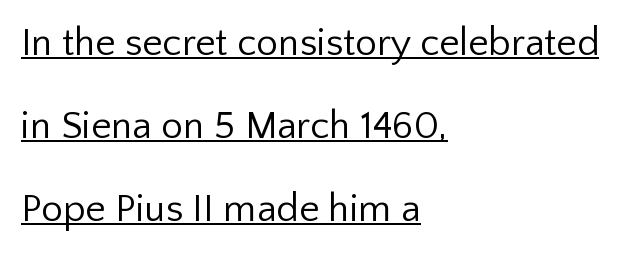
The face looks like a standard text weight, possibly lighter. No extra tracking has been applied to these lines. The letters stand upright; this is a roman face. Looks like someone drew a line under every word here. This is sans-serif lettering, the kind often seen on screens and signage. Layout note: lines flush left.
